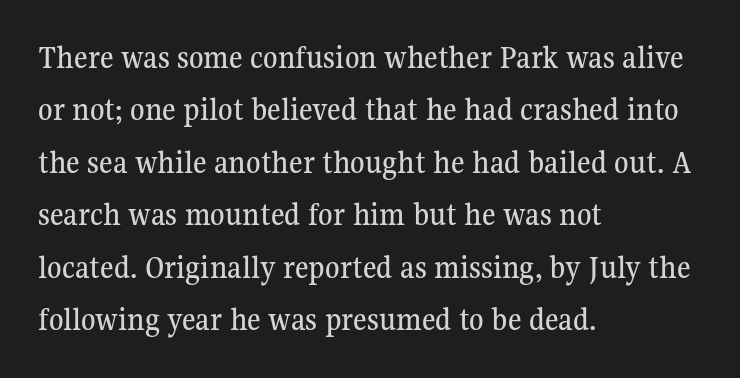
{"serif": "yes", "italic": "no", "width": "normal", "stroke_contrast": "medium", "x_height": "medium", "monospaced": "no", "underline": "no", "align": "left", "line_spacing": "normal", "line_spacing_ratio": 1.59, "letter_spacing": "normal", "letter_spacing_em": 0.0, "glyph_px": 33}
